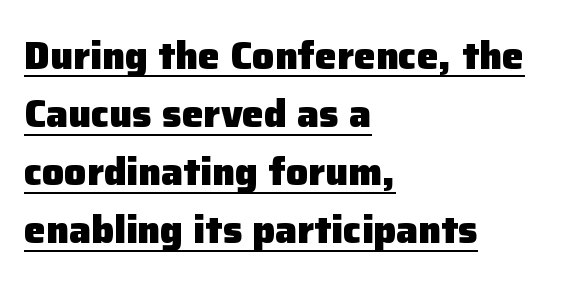
Q: Is the text bold? A: Yes.
Q: Is the text italic (slanted)? A: No, it is upright.
Q: Is the typeface a serif or a sans-serif typeface? A: Sans-serif.
Q: Is the text underlined? A: Yes.
Q: How is the paragraph aligned? A: Left-aligned.
Q: Is the spacing between letters normal or unusually wide? A: Normal.
Q: Is the spacing between lines tight, normal or loose? A: Normal.
Q: Width (condensed, normal, or wide)? A: Normal.
Q: Stroke contrast? A: Low.
Q: x-height? A: Medium.
Q: Monospaced? A: No.
